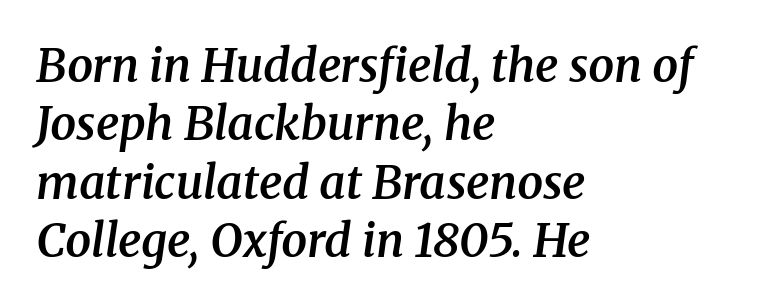
I'd call this a serif setting — the letters wear small feet. Compared with ordinary roman type, these characters are visibly tilted. The rendering anchors every line to the left-hand side. The zone under the glyphs is completely vacant. This sample keeps an unexceptional amount of space between lines.
